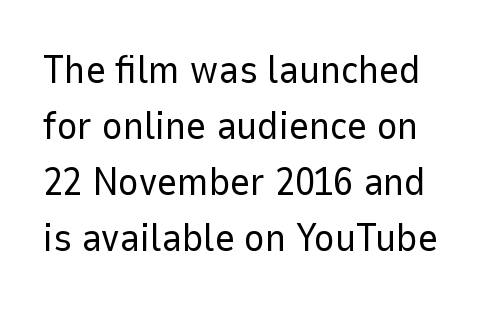
The image shows 39 px regular-weight sans-serif type, upright; set normal line spacing (1.44x), normal letter spacing, not underlined; low stroke contrast and a medium x-height.
